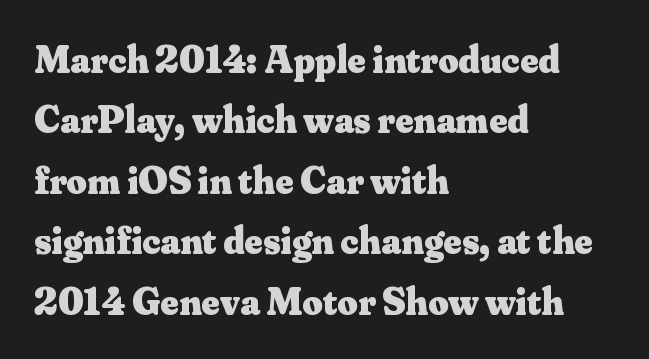
The image shows 39 px heavy serif type, upright; set left-aligned, normal line spacing (1.55x), normal letter spacing, not underlined; medium stroke contrast and a small x-height.
